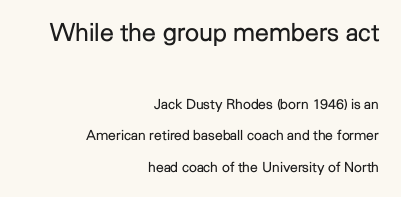
The image shows 25 px text type, upright; set right-aligned, loose line spacing (2.24x), normal letter spacing, not underlined; the first (top) block is 1.79x larger.
